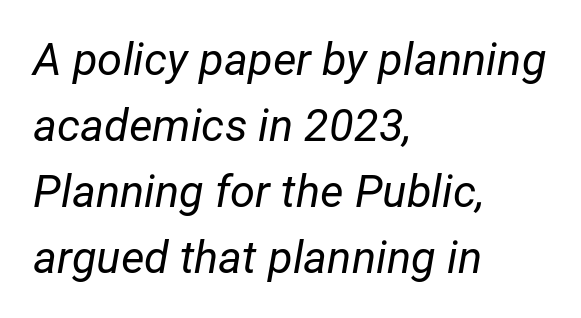
{"italic": "yes", "lean": "right", "slant_degrees": 12, "bold": "no", "weight": "regular", "width": "normal", "stroke_contrast": "low", "x_height": "medium", "monospaced": "no", "underline": "no", "align": "left", "line_spacing": "normal", "line_spacing_ratio": 1.47, "letter_spacing": "normal", "letter_spacing_em": 0.0, "glyph_px": 45}
